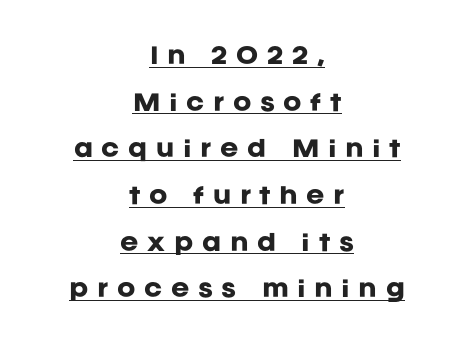
Q: Is the text bold? A: Yes.
Q: Is the text italic (slanted)? A: No, it is upright.
Q: Is the text underlined? A: Yes.
Q: How is the paragraph aligned? A: Centered.
Q: Is the spacing between letters normal or unusually wide? A: Unusually wide.
Q: Is the spacing between lines tight, normal or loose? A: Loose.
